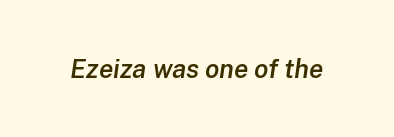
Default kerning and tracking; the words read as compact shapes. Set as a demibold, roughly 600 on the weight scale. Yep, that's italic — everything's leaning. Just letters on the line, the space beneath them empty.
